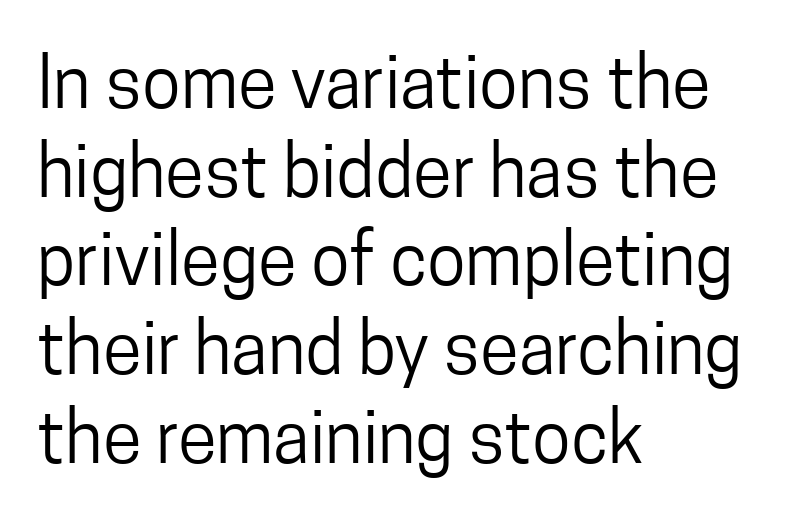
The image shows 71 px regular-weight, condensed sans-serif type, upright; set left-aligned, normal line spacing (1.25x), normal letter spacing, not underlined; low stroke contrast and a medium x-height.
